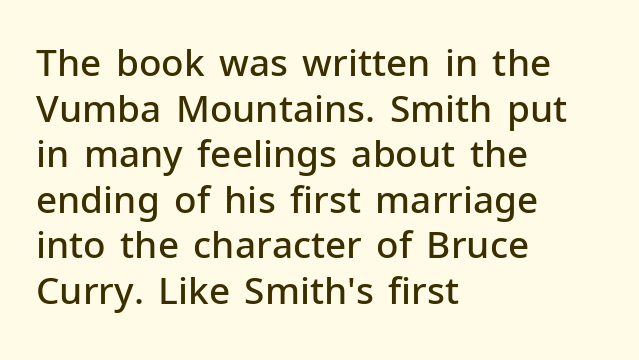
{"serif": "no", "italic": "no", "bold": "semi", "weight": "semibold", "width": "normal", "stroke_contrast": "low", "x_height": "medium", "monospaced": "no", "underline": "no", "align": "left", "line_spacing_ratio": 1.23, "letter_spacing": "normal", "letter_spacing_em": 0.0, "glyph_px": 37}
